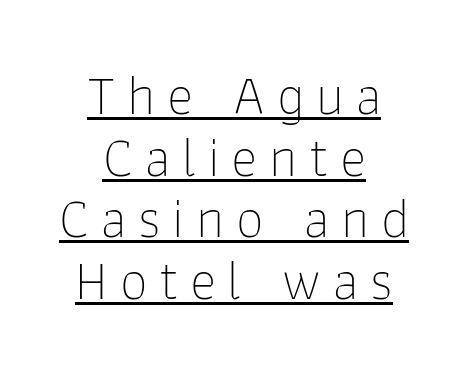
Proportional: the letters do not fall into vertical columns. These glyphs show unthickened strokes, regular width or finer. Someone cranked the tracking dial way up on this one. Posture: upright roman.
